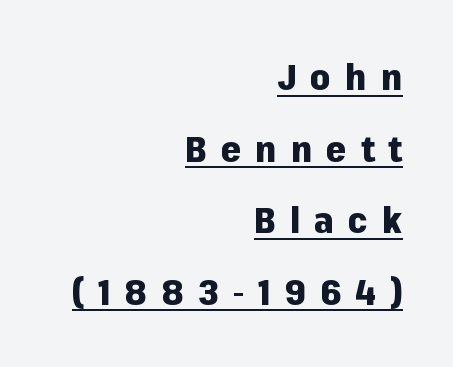
The image shows 36 px heavy sans-serif type, upright; set right-aligned, loose line spacing (1.99x), unusually wide letter spacing (+0.39 em), underlined; low stroke contrast and a medium x-height.
